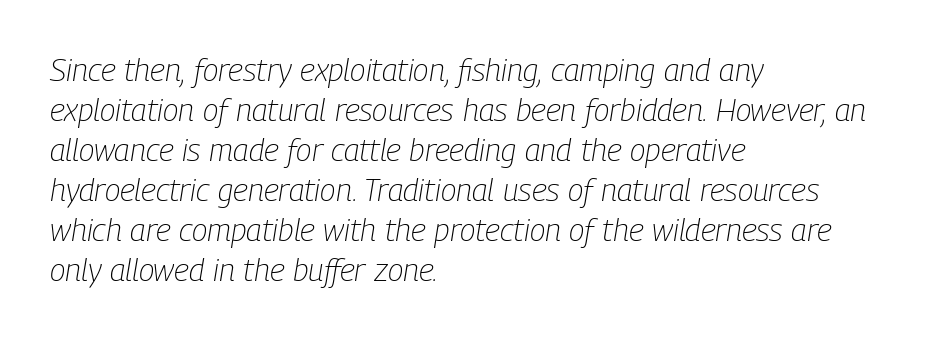
The image shows 32 px light, condensed type, italic (leaning right); set left-aligned, normal line spacing (1.25x), normal letter spacing, not underlined; low stroke contrast and a medium x-height.
